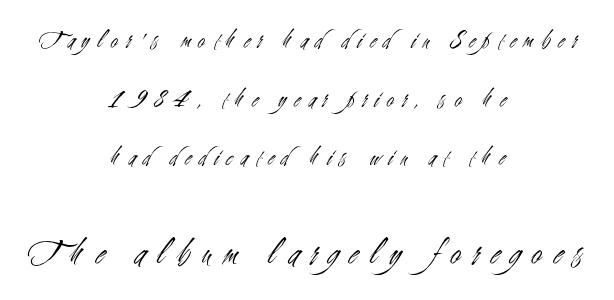
The image shows 37 px light, condensed sans-serif type; set centered, loose line spacing (2.35x), unusually wide letter spacing (+0.32 em), not underlined; the second (bottom) block is 1.48x larger; medium stroke contrast and a small x-height.
